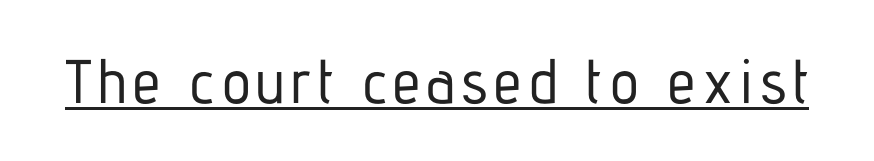
{"serif": "no", "italic": "no", "width": "condensed", "stroke_contrast": "low", "x_height": "medium", "monospaced": "no", "underline": "yes", "glyph_px": 62}
